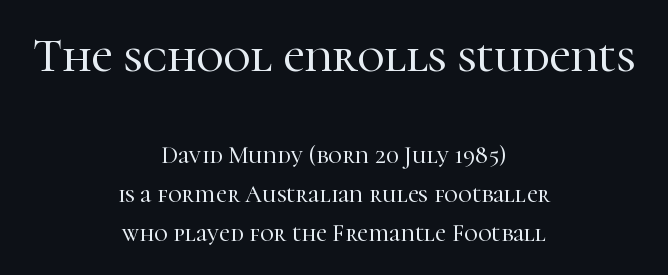
The image shows 47 px serif type, upright; set centered, normal line spacing (1.61x), normal letter spacing, not underlined; the first (top) block is 1.96x larger; high stroke contrast and a medium x-height.
